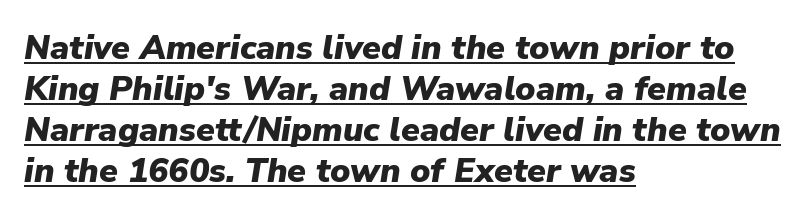
{"italic": "yes", "lean": "right", "slant_degrees": 9, "bold": "yes", "weight": "heavy", "width": "normal", "stroke_contrast": "low", "x_height": "medium", "monospaced": "no", "underline": "yes", "align": "left", "line_spacing_ratio": 1.21, "letter_spacing": "normal", "letter_spacing_em": 0.0, "glyph_px": 34}
